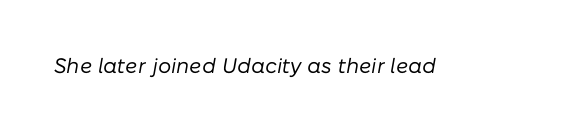
Q: Is the text bold? A: No.
Q: Is the text italic (slanted)? A: Yes, it leans right by about 10 degrees.
Q: Is the text underlined? A: No.
Q: Is the spacing between letters normal or unusually wide? A: Normal.
